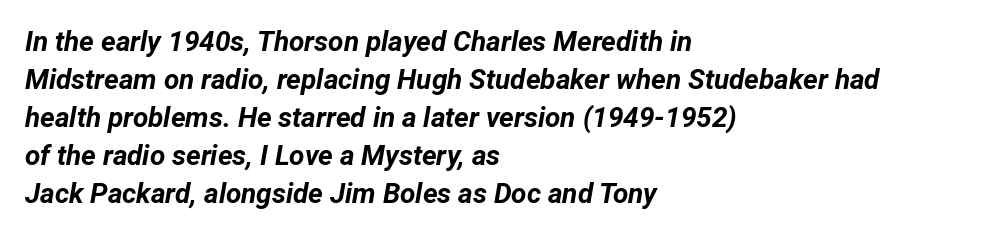
{"italic": "yes", "lean": "right", "slant_degrees": 12, "bold": "yes", "weight": "bold", "width": "normal", "stroke_contrast": "low", "x_height": "medium", "monospaced": "no", "underline": "no", "align": "left", "line_spacing": "normal", "line_spacing_ratio": 1.36, "letter_spacing": "normal", "letter_spacing_em": 0.0, "glyph_px": 28}
